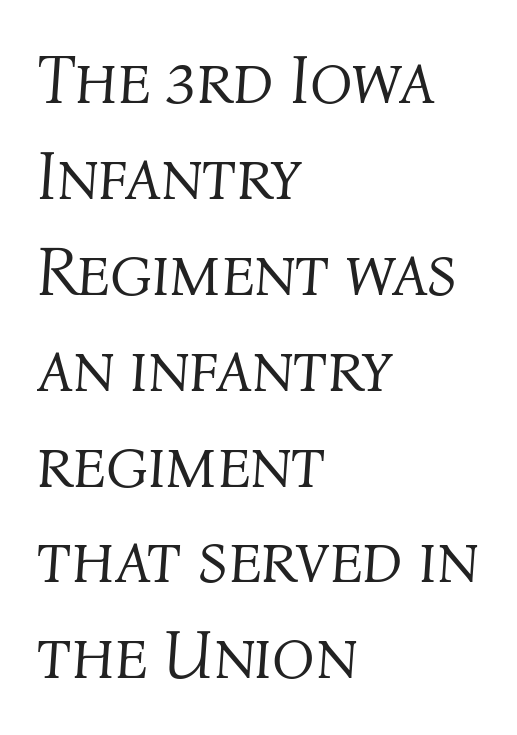
The designer left line spacing at the default. The rendering anchors every line to the left-hand side. Varying glyph widths throughout — classic text-font behaviour. The horizontal fit of the characters is conventional and even. The lettering tilts uniformly, giving the passage an italic look. Descenders hang freely into open space.
